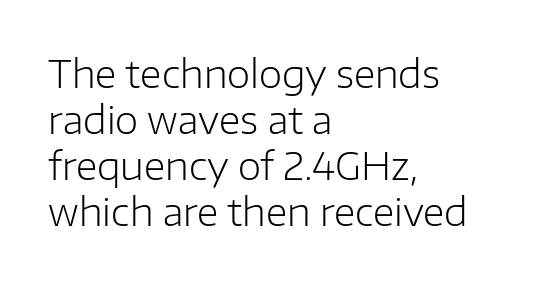
Q: Is the text bold? A: No.
Q: Is the text italic (slanted)? A: No, it is upright.
Q: Is the typeface a serif or a sans-serif typeface? A: Sans-serif.
Q: Is the text underlined? A: No.
Q: How is the paragraph aligned? A: Left-aligned.
Q: Is the spacing between letters normal or unusually wide? A: Normal.
Q: Width (condensed, normal, or wide)? A: Normal.
Q: Stroke contrast? A: Low.
Q: x-height? A: Medium.
Q: Monospaced? A: No.
